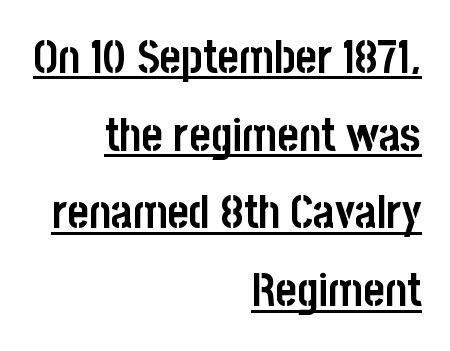
The image shows 46 px semibold, condensed sans-serif type, upright; set right-aligned, normal line spacing (1.69x), normal letter spacing, underlined; low stroke contrast and a large x-height.
